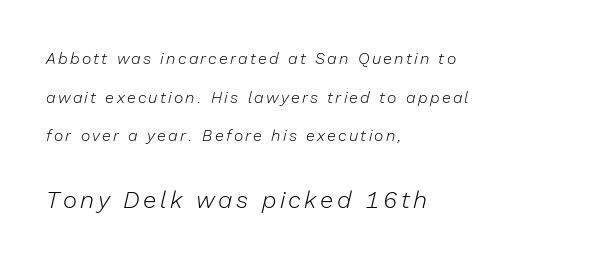
The image shows 24 px text type, italic (leaning right); set left-aligned, loose line spacing (2.42x), not underlined; the second (bottom) block is 1.5x larger.
